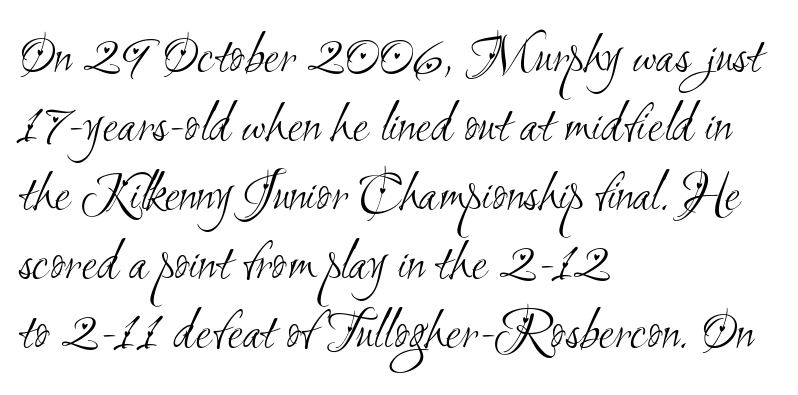
Q: Is the text bold? A: No.
Q: Is the typeface a serif or a sans-serif typeface? A: Sans-serif.
Q: Is the text underlined? A: No.
Q: How is the paragraph aligned? A: Left-aligned.
Q: Is the spacing between letters normal or unusually wide? A: Normal.
Q: Width (condensed, normal, or wide)? A: Condensed.
Q: Stroke contrast? A: Medium.
Q: x-height? A: Small.
Q: Monospaced? A: No.
